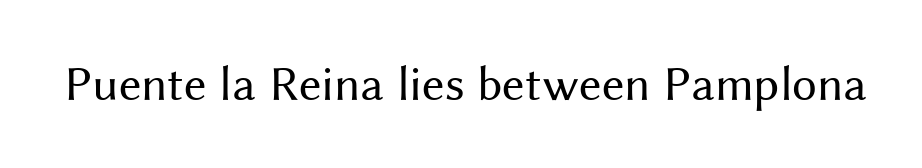
The image shows 50 px regular-weight sans-serif type, upright; set normal letter spacing, not underlined; medium stroke contrast and a medium x-height.
